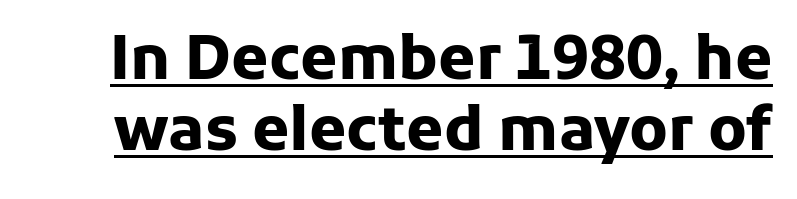
This is roman type, the default non-slanted kind. The passage shown is typeset with a sans-serif family. Summary of weight: heavy, a full bold. A typographer would call this underscored text. Letter spacing: default. Think of a printed novel: that variable character pitch is what you see here.
